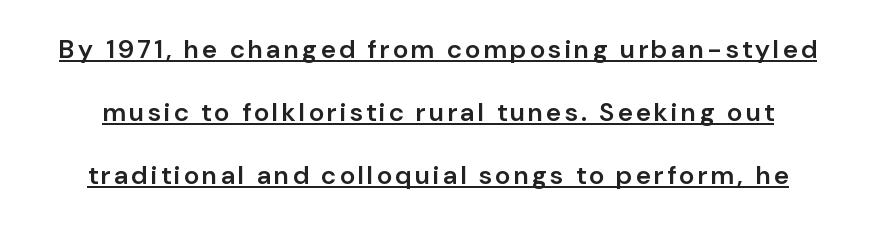
Slightly chunky letters — semibold, I'd say, not full bold. The lettering stays uniformly vertical, giving the passage a roman look. You can see a thin bar hugging the bottom of the glyphs. These lines stand farther apart than default settings would place them.
